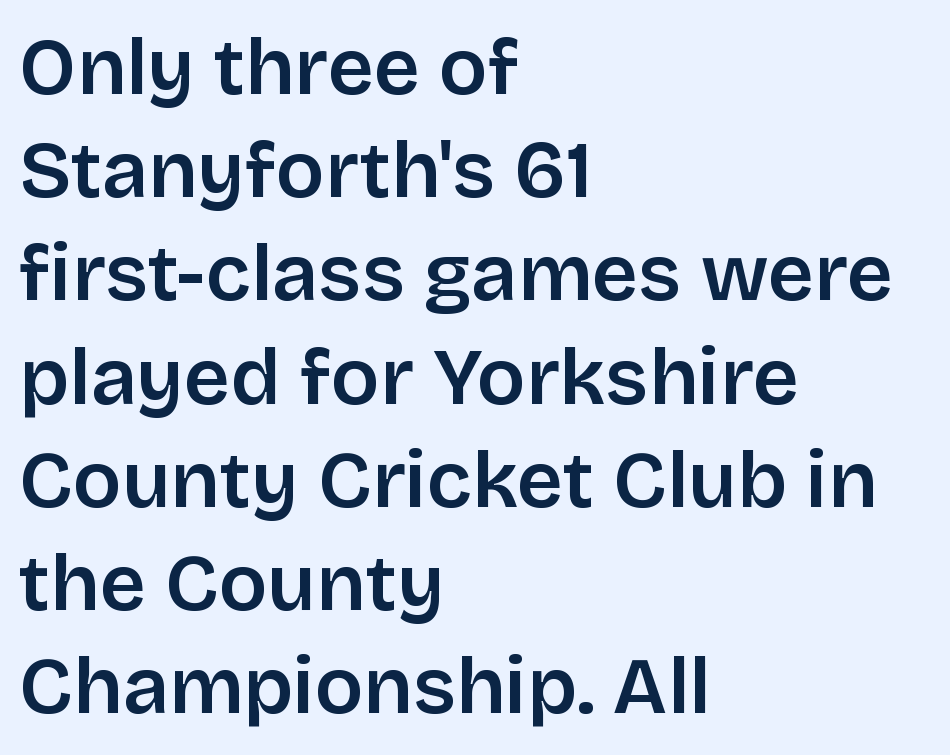
The image shows 80 px semibold sans-serif type, upright; set left-aligned, normal line spacing (1.29x), normal letter spacing, not underlined; low stroke contrast and a large x-height.
